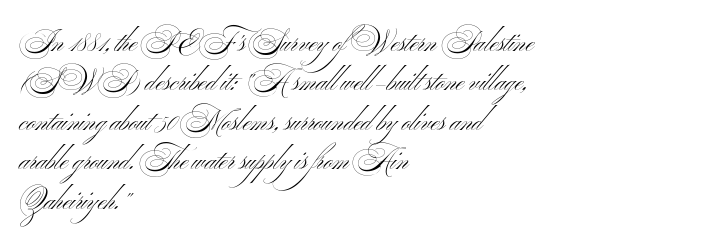
The image shows 27 px text type; set left-aligned, normal line spacing (1.46x), normal letter spacing, not underlined.
